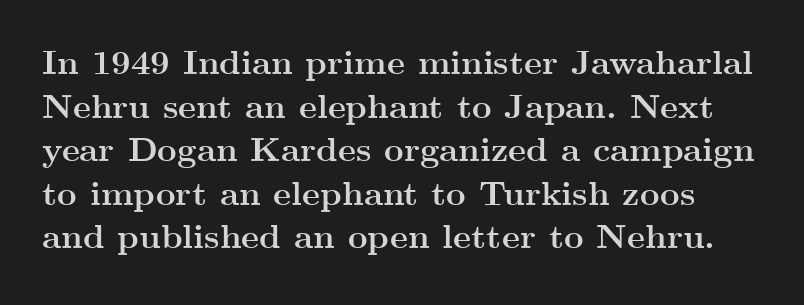
The image shows 34 px semibold, wide serif type, upright; set normal line spacing (1.28x), normal letter spacing, not underlined; medium stroke contrast and a small x-height.
